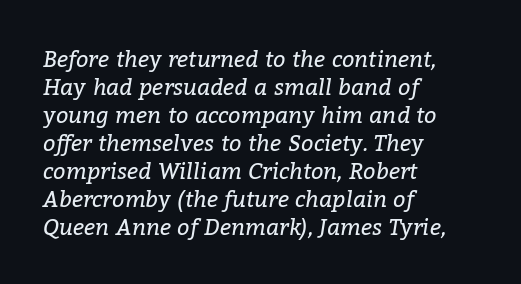
{"italic": "yes", "lean": "right", "slant_degrees": 9, "bold": "no", "underline": "no", "align": "left", "line_spacing": "normal", "line_spacing_ratio": 1.27, "letter_spacing": "normal", "letter_spacing_em": 0.0, "glyph_px": 22}
